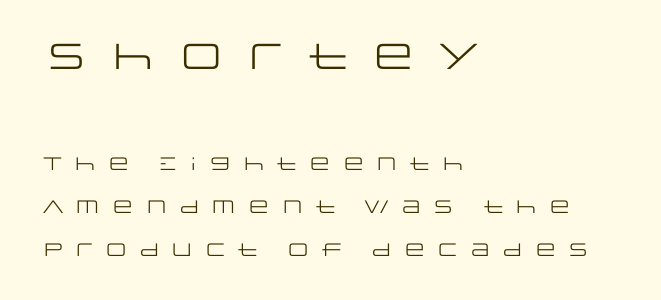
Q: Is the text bold? A: No.
Q: Is the text italic (slanted)? A: No, it is upright.
Q: Is the typeface a serif or a sans-serif typeface? A: Sans-serif.
Q: Is the text underlined? A: No.
Q: How is the paragraph aligned? A: Left-aligned.
Q: Is the spacing between letters normal or unusually wide? A: Unusually wide.
Q: Is the spacing between lines tight, normal or loose? A: Loose.
Q: Which block of text is set in a larger size, the first (top) or the second (bottom)? A: The first (top) one.
Q: Width (condensed, normal, or wide)? A: Wide.
Q: Stroke contrast? A: Low.
Q: x-height? A: Large.
Q: Monospaced? A: No.
